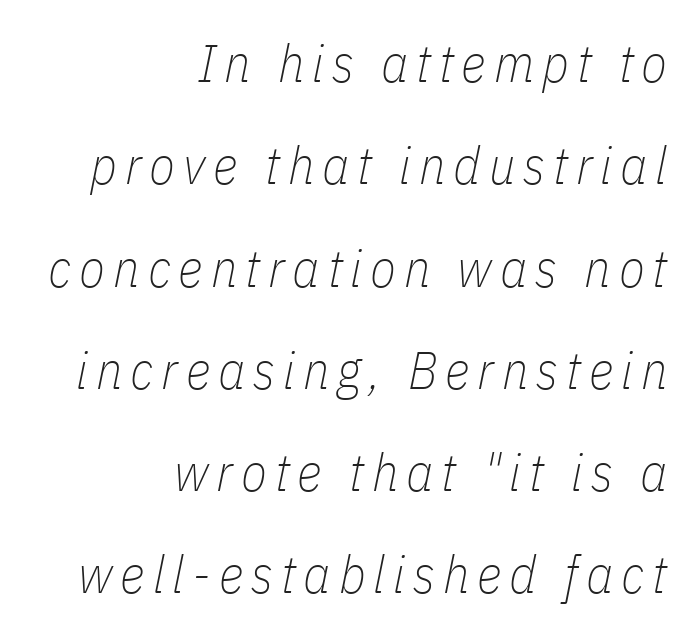
The image shows 53 px thin, condensed type, italic (leaning right); set right-aligned, loose line spacing (1.93x), not underlined; low stroke contrast and a medium x-height.
